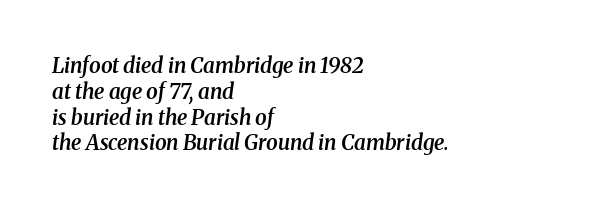
Q: Is the text bold? A: Semi-bold.
Q: Is the text italic (slanted)? A: Yes, it leans right by about 8 degrees.
Q: Is the text underlined? A: No.
Q: How is the paragraph aligned? A: Left-aligned.
Q: Is the spacing between letters normal or unusually wide? A: Normal.
